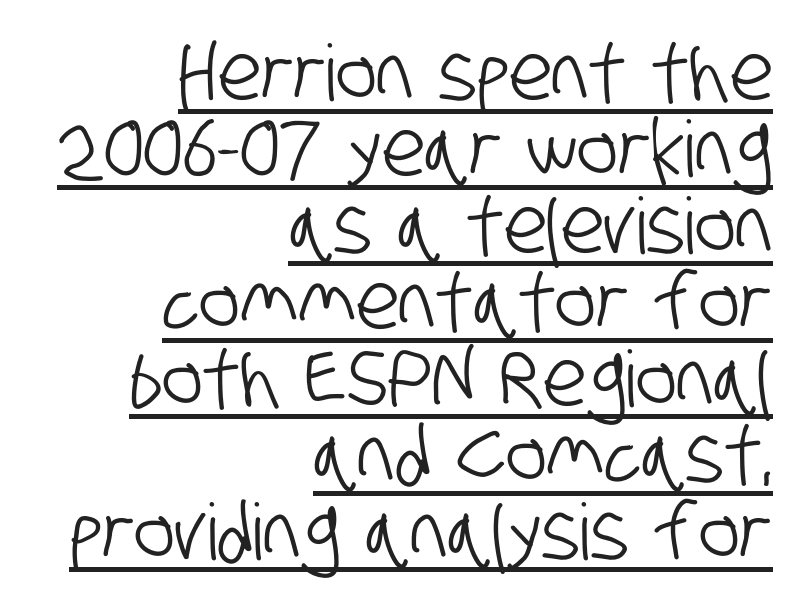
The image shows 78 px condensed sans-serif type; set right-aligned, tight line spacing (0.98x), normal letter spacing, underlined; low stroke contrast and a large x-height.
